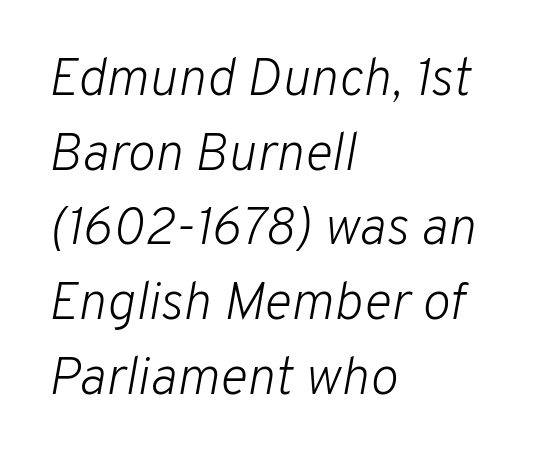
{"italic": "yes", "lean": "right", "slant_degrees": 10, "bold": "no", "weight": "light", "width": "normal", "stroke_contrast": "low", "x_height": "medium", "monospaced": "no", "underline": "no", "align": "left", "line_spacing": "normal", "line_spacing_ratio": 1.41, "letter_spacing": "normal", "letter_spacing_em": 0.0, "glyph_px": 53}
